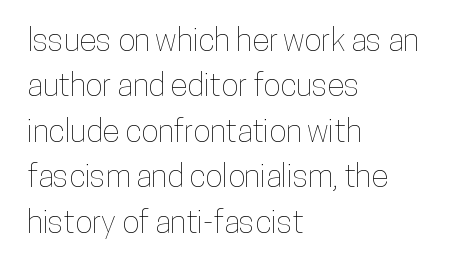
Q: Is the text italic (slanted)? A: No, it is upright.
Q: Is the text underlined? A: No.
Q: How is the paragraph aligned? A: Left-aligned.
Q: Is the spacing between letters normal or unusually wide? A: Normal.
Q: Is the spacing between lines tight, normal or loose? A: Normal.
Q: Width (condensed, normal, or wide)? A: Condensed.
Q: Stroke contrast? A: Low.
Q: x-height? A: Medium.
Q: Monospaced? A: No.
